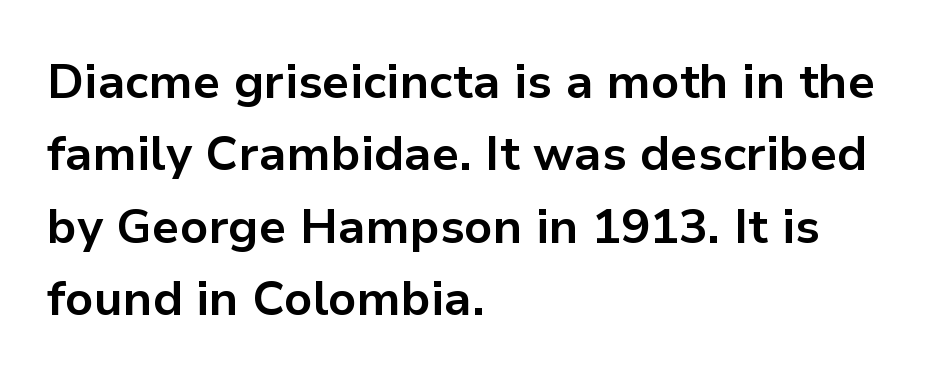
{"serif": "no", "italic": "no", "bold": "yes", "weight": "bold", "width": "normal", "stroke_contrast": "low", "x_height": "medium", "monospaced": "no", "underline": "no", "align": "left", "line_spacing": "normal", "line_spacing_ratio": 1.51, "letter_spacing": "normal", "letter_spacing_em": 0.0, "glyph_px": 48}
